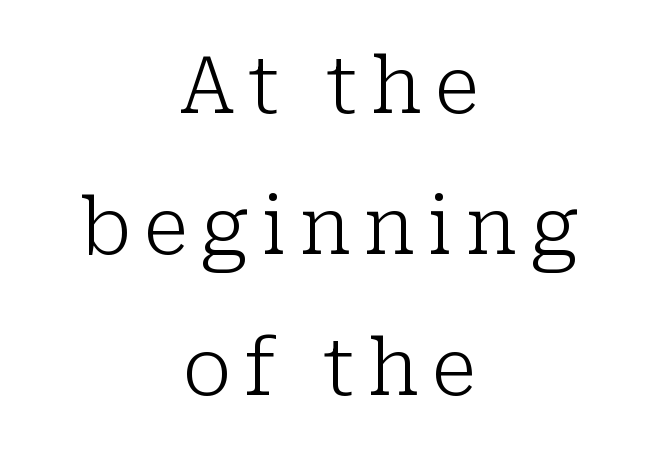
Summary of weight: not heavy and not bold. Does the lettering tilt? It doesn't — this is upright. The typesetter chose a symmetrical, centered arrangement here. Stroke terminals: seriffed. The space directly below the letters is spotless.
